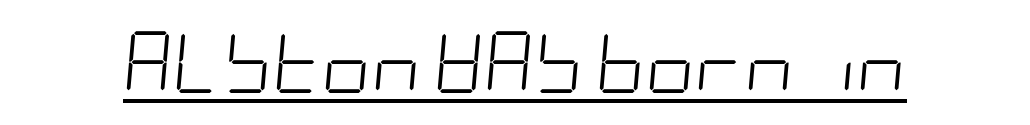
The image shows 61 px light, condensed type, italic (leaning right); set normal letter spacing, underlined; low stroke contrast and a large x-height.
